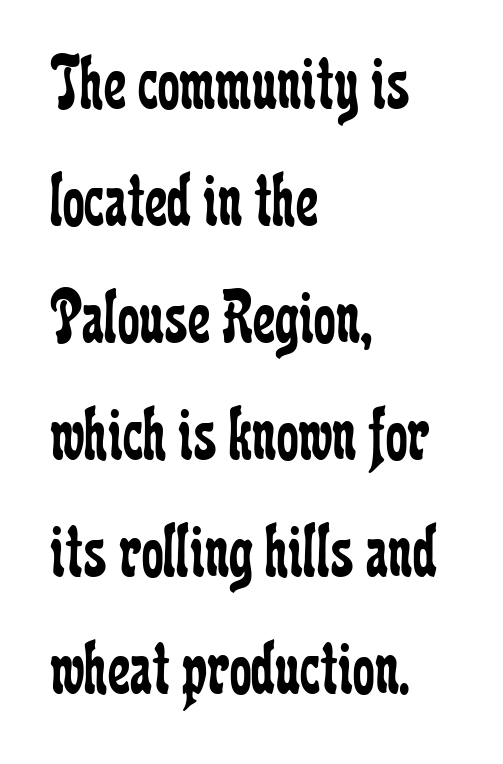
A clean baseline with only descenders dipping below it. These lines are rendered in a variable-pitch font. Does the copy run flush right? No — it runs flush left. The letters stand straight up with perfectly vertical stems. Students, observe: this is what conventionally led text looks like.
